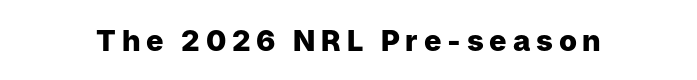
Q: Is the text bold? A: Yes.
Q: Is the text italic (slanted)? A: No, it is upright.
Q: Is the typeface a serif or a sans-serif typeface? A: Sans-serif.
Q: Is the text underlined? A: No.
Q: Is the spacing between letters normal or unusually wide? A: Unusually wide.
Q: Width (condensed, normal, or wide)? A: Normal.
Q: Stroke contrast? A: Low.
Q: x-height? A: Medium.
Q: Monospaced? A: No.
